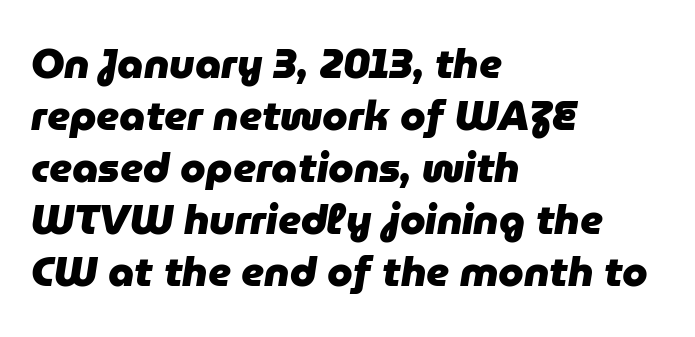
Q: Is the text bold? A: Yes.
Q: Is the text italic (slanted)? A: Yes, it leans right by about 9 degrees.
Q: Is the text underlined? A: No.
Q: How is the paragraph aligned? A: Left-aligned.
Q: Is the spacing between letters normal or unusually wide? A: Normal.
Q: Is the spacing between lines tight, normal or loose? A: Normal.
Q: Width (condensed, normal, or wide)? A: Normal.
Q: Stroke contrast? A: Low.
Q: x-height? A: Medium.
Q: Monospaced? A: No.
